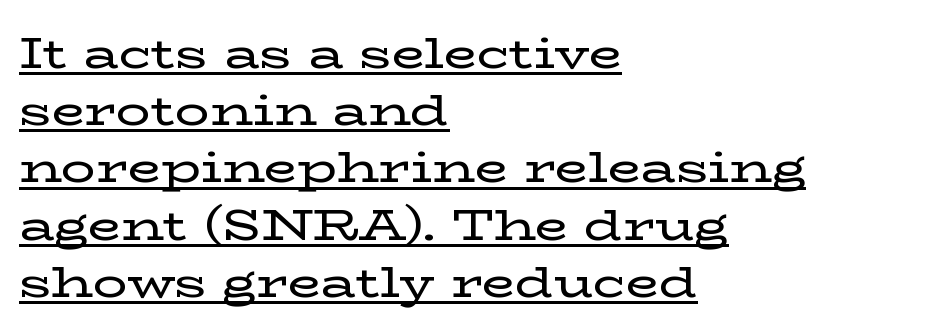
Q: Is the text italic (slanted)? A: No, it is upright.
Q: Is the typeface a serif or a sans-serif typeface? A: Serif.
Q: Is the text underlined? A: Yes.
Q: How is the paragraph aligned? A: Left-aligned.
Q: Is the spacing between letters normal or unusually wide? A: Normal.
Q: Is the spacing between lines tight, normal or loose? A: Normal.
Q: Width (condensed, normal, or wide)? A: Wide.
Q: Stroke contrast? A: Low.
Q: x-height? A: Medium.
Q: Monospaced? A: No.
